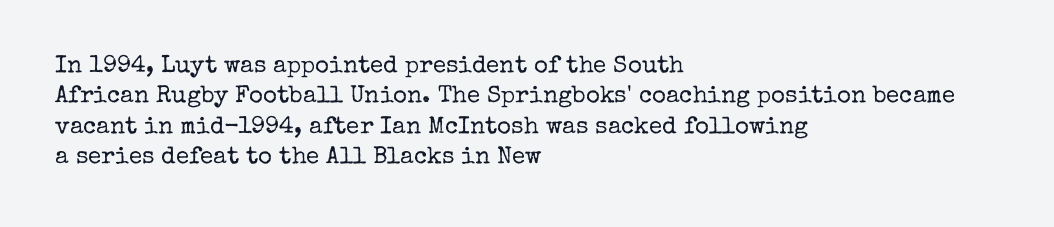
Q: Is the text bold? A: No.
Q: Is the text italic (slanted)? A: No, it is upright.
Q: Is the text underlined? A: No.
Q: How is the paragraph aligned? A: Left-aligned.
Q: Is the spacing between letters normal or unusually wide? A: Normal.
Q: Is the spacing between lines tight, normal or loose? A: Normal.
